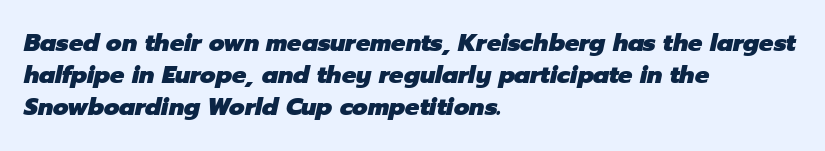
The image shows 24 px bold type, italic (leaning right); set left-aligned, normal line spacing (1.34x), normal letter spacing, not underlined.
